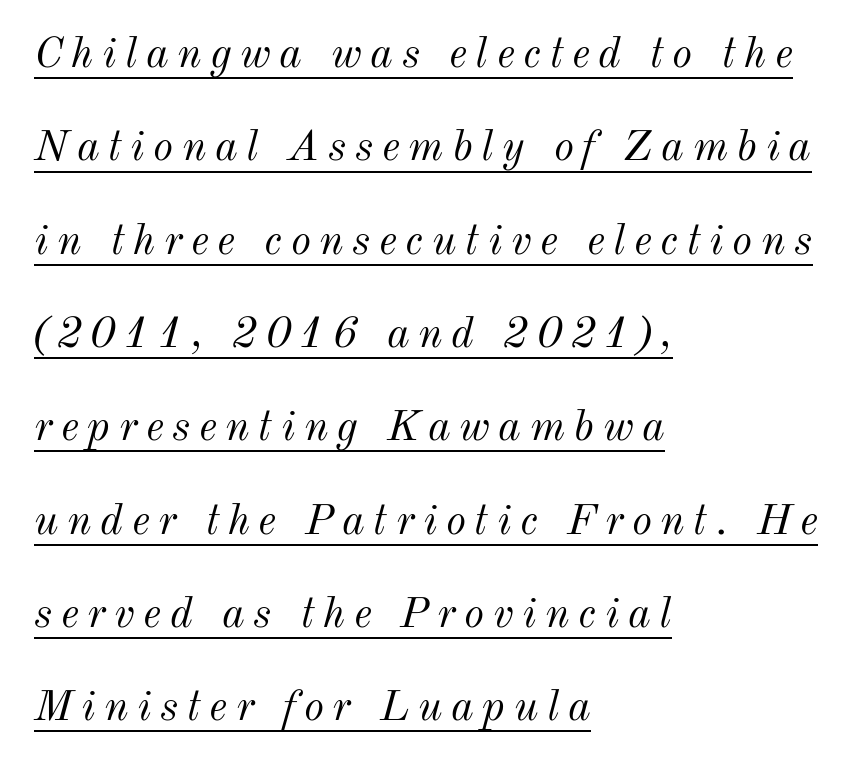
{"italic": "yes", "lean": "right", "slant_degrees": 12, "bold": "no", "weight": "light", "width": "normal", "stroke_contrast": "medium", "x_height": "small", "monospaced": "no", "underline": "yes", "align": "left", "line_spacing": "loose", "line_spacing_ratio": 2.17, "letter_spacing": "wide", "letter_spacing_em": 0.2, "glyph_px": 43}
